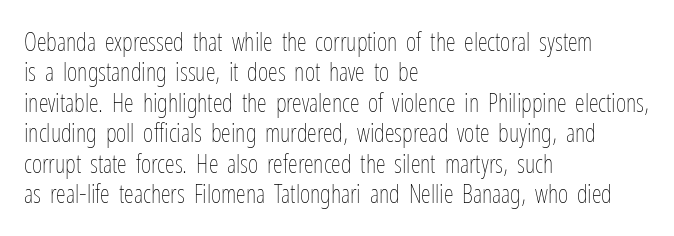
{"italic": "no", "bold": "no", "underline": "no", "align": "left", "line_spacing_ratio": 1.22, "letter_spacing": "normal", "letter_spacing_em": 0.0, "glyph_px": 25}
